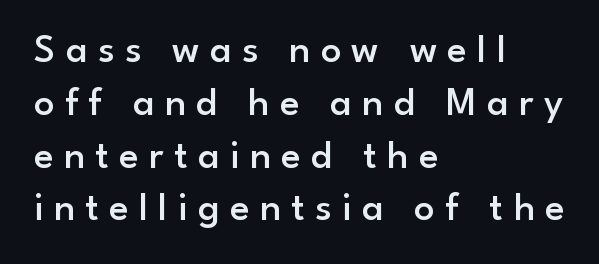
Q: Is the text bold? A: Semi-bold.
Q: Is the text italic (slanted)? A: No, it is upright.
Q: Is the typeface a serif or a sans-serif typeface? A: Sans-serif.
Q: Is the text underlined? A: No.
Q: How is the paragraph aligned? A: Left-aligned.
Q: Is the spacing between letters normal or unusually wide? A: Unusually wide.
Q: Is the spacing between lines tight, normal or loose? A: Normal.
Q: Width (condensed, normal, or wide)? A: Normal.
Q: Stroke contrast? A: Low.
Q: x-height? A: Small.
Q: Monospaced? A: No.
